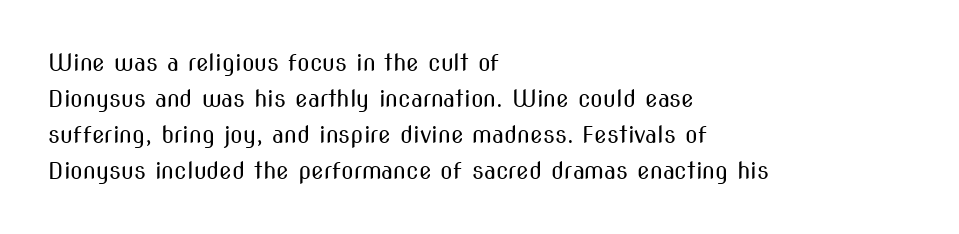
Nothing unusual about the tracking: characters are spaced as the font intends. The typesetter chose a ragged-right arrangement here. Vertical strokes here are truly vertical. In terms of leading, this rendering sits right in the middle.
